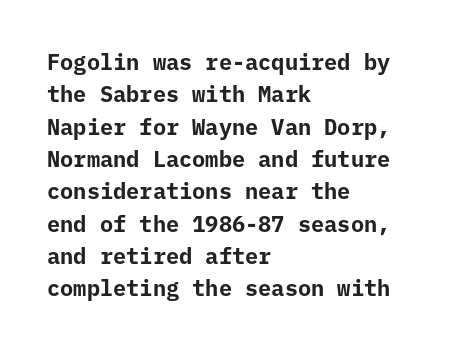
The image shows 22 px bold type, upright; set left-aligned, normal line spacing (1.47x), normal letter spacing, not underlined.
